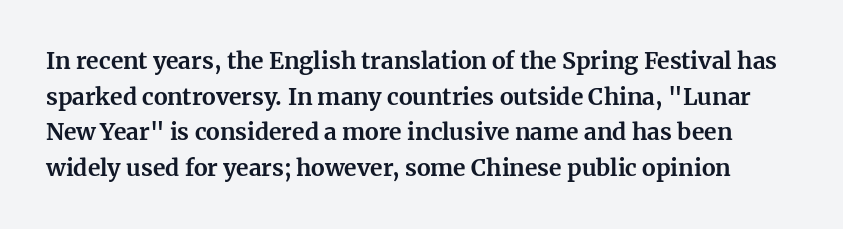
Q: Is the text bold? A: Yes.
Q: Is the text italic (slanted)? A: No, it is upright.
Q: Is the text underlined? A: No.
Q: Is the spacing between letters normal or unusually wide? A: Normal.
Q: Is the spacing between lines tight, normal or loose? A: Normal.
